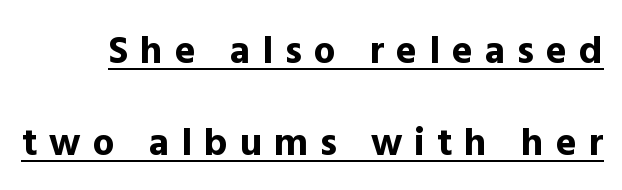
Q: Is the text bold? A: Yes.
Q: Is the text italic (slanted)? A: No, it is upright.
Q: Is the typeface a serif or a sans-serif typeface? A: Sans-serif.
Q: Is the text underlined? A: Yes.
Q: Is the spacing between letters normal or unusually wide? A: Unusually wide.
Q: Is the spacing between lines tight, normal or loose? A: Loose.
Q: Width (condensed, normal, or wide)? A: Normal.
Q: x-height? A: Medium.
Q: Monospaced? A: No.
